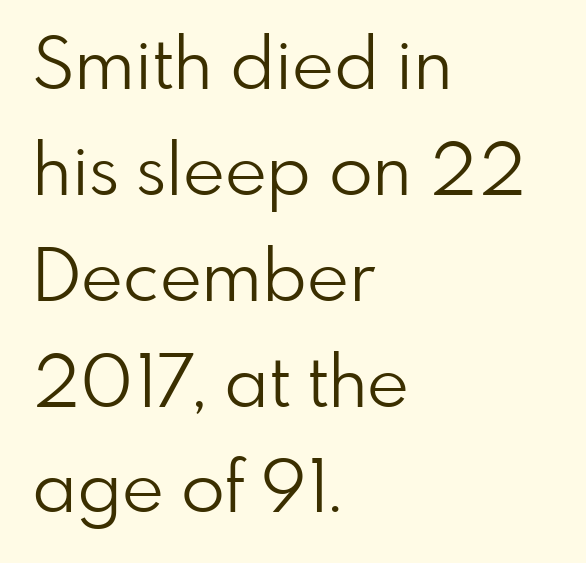
{"serif": "no", "italic": "no", "bold": "no", "weight": "light", "width": "normal", "stroke_contrast": "low", "x_height": "small", "monospaced": "no", "underline": "no", "align": "left", "line_spacing": "normal", "line_spacing_ratio": 1.47, "letter_spacing": "normal", "letter_spacing_em": 0.0, "glyph_px": 72}
